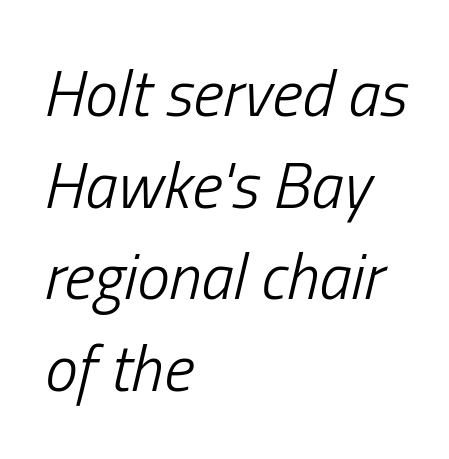
Q: Is the text bold? A: No.
Q: Is the text italic (slanted)? A: Yes, it leans right by about 13 degrees.
Q: Is the text underlined? A: No.
Q: How is the paragraph aligned? A: Left-aligned.
Q: Is the spacing between letters normal or unusually wide? A: Normal.
Q: Is the spacing between lines tight, normal or loose? A: Normal.
Q: Width (condensed, normal, or wide)? A: Condensed.
Q: Stroke contrast? A: Low.
Q: x-height? A: Medium.
Q: Monospaced? A: No.
